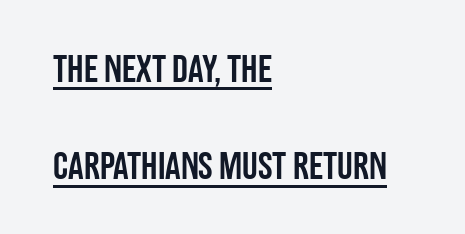
Q: Is the text italic (slanted)? A: No, it is upright.
Q: Is the typeface a serif or a sans-serif typeface? A: Sans-serif.
Q: Is the text underlined? A: Yes.
Q: How is the paragraph aligned? A: Left-aligned.
Q: Is the spacing between letters normal or unusually wide? A: Normal.
Q: Is the spacing between lines tight, normal or loose? A: Loose.
Q: Width (condensed, normal, or wide)? A: Condensed.
Q: Stroke contrast? A: Low.
Q: x-height? A: Large.
Q: Monospaced? A: No.
